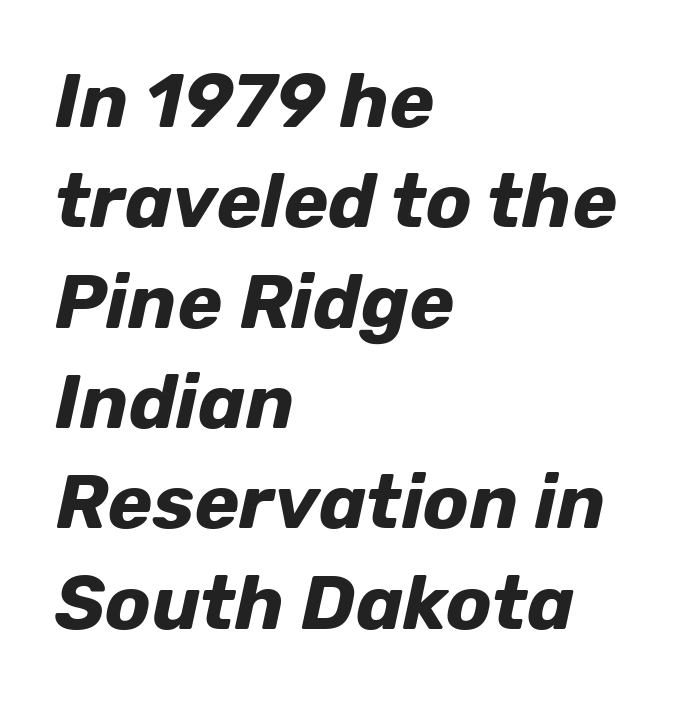
The image shows 76 px bold type, italic (leaning right); set left-aligned, normal line spacing (1.32x), normal letter spacing, not underlined; low stroke contrast and a medium x-height.
